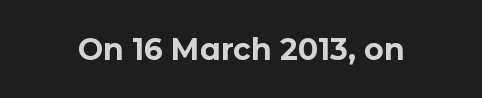
The specimen reads as upright at a glance. In terms of letterform style, serifs are entirely absent. What stands out about the letter spacing? Nothing — it is the standard amount. Chunky letters — that's bold for sure. Proportional: the letters do not fall into vertical columns. Check under the words: just untouched page.
